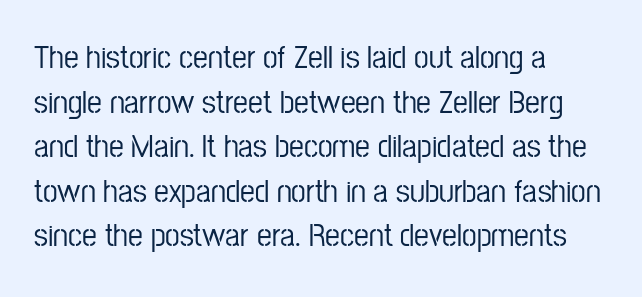
A clean baseline with only descenders dipping below it. The rag falls on the right side of this text block. Letter spacing: default. Think of a printed novel: that variable character pitch is what you see here.
